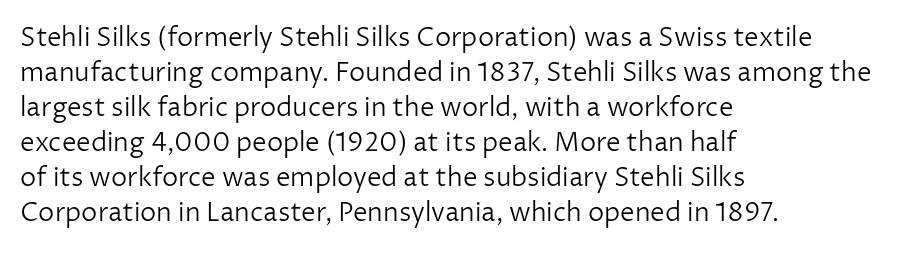
The image shows 26 px text type, upright; set left-aligned, normal line spacing (1.35x), normal letter spacing, not underlined.
